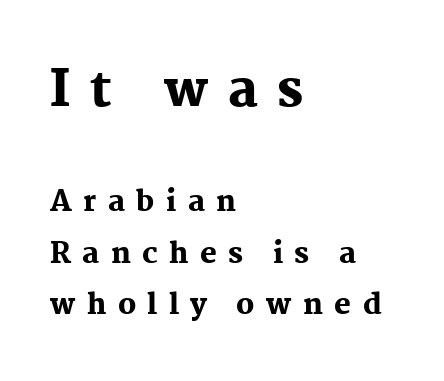
The emphasis by scale lands on block number one, above. In terms of posture, this sample is upright. The string is rendered with underlining switched off. Varying glyph widths throughout — classic text-font behaviour. How heavy is the stroke? Heavy — this is a bold.
